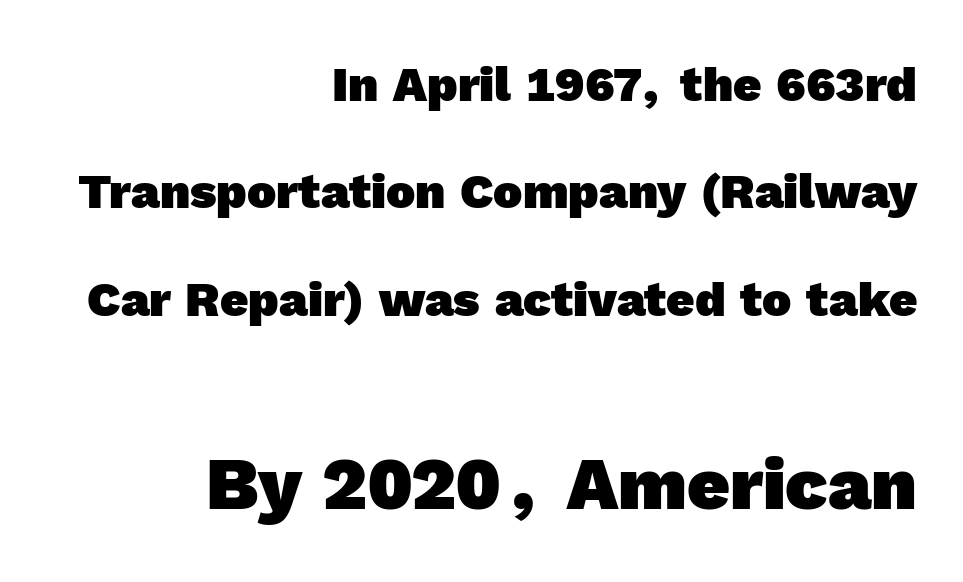
{"serif": "no", "bold": "yes", "weight": "heavy", "width": "normal", "x_height": "medium", "monospaced": "no", "underline": "no", "align": "right", "line_spacing": "loose", "line_spacing_ratio": 2.19, "letter_spacing": "normal", "letter_spacing_em": 0.0, "larger_block": "second", "size_ratio": 1.51, "glyph_px": 74}
